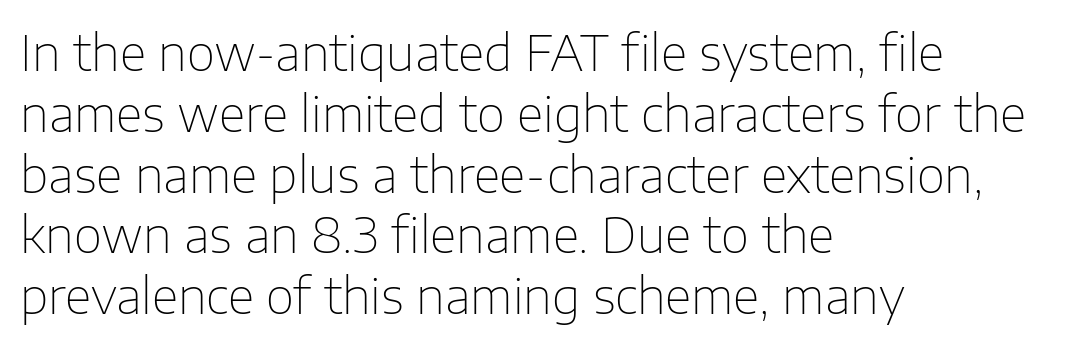
{"serif": "no", "italic": "no", "bold": "no", "weight": "thin", "width": "normal", "stroke_contrast": "low", "x_height": "medium", "monospaced": "no", "underline": "no", "align": "left", "line_spacing_ratio": 1.24, "letter_spacing": "normal", "letter_spacing_em": 0.0, "glyph_px": 49}
